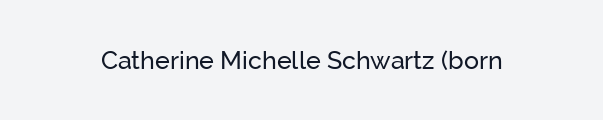
The rendering keeps characters at their native spacing. The font sits on the lighter half of the weight spectrum, regular included. Quick note: underline off. Is there any slant? The stems are plumb.
